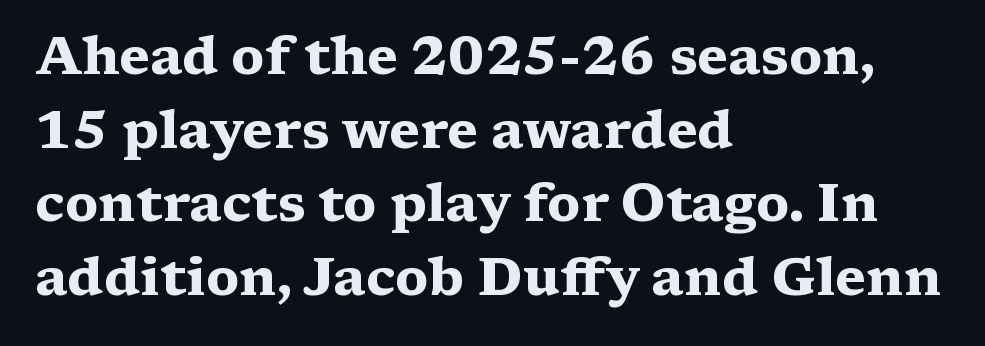
Nope, not italic — everything's standing straight. A typesetter would call this proportional, since set widths differ per character. Stroke terminals: seriffed. Thick stems and heavy bowls — unmistakably bold. Plain, unruled lines of type.
